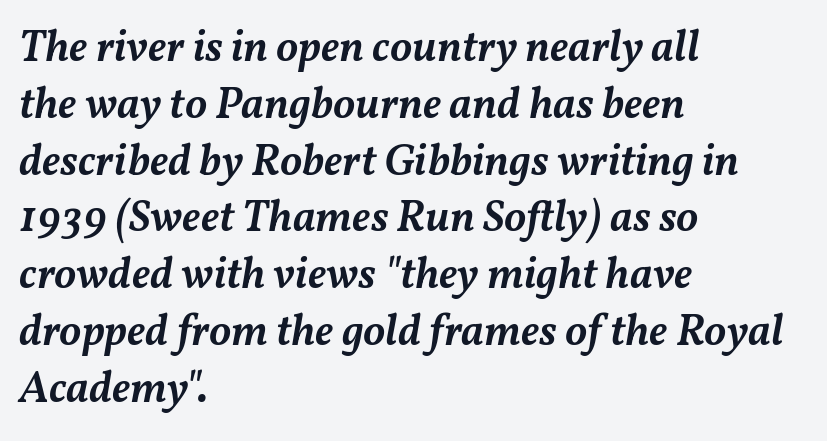
Q: Is the text bold? A: Semi-bold.
Q: Is the text italic (slanted)? A: Yes, it leans right by about 11 degrees.
Q: Is the text underlined? A: No.
Q: How is the paragraph aligned? A: Left-aligned.
Q: Is the spacing between letters normal or unusually wide? A: Normal.
Q: Is the spacing between lines tight, normal or loose? A: Normal.
Q: Width (condensed, normal, or wide)? A: Normal.
Q: Stroke contrast? A: Medium.
Q: x-height? A: Medium.
Q: Monospaced? A: No.
